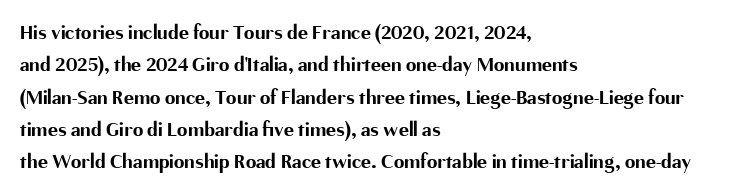
Q: Is the text bold? A: Yes.
Q: Is the text italic (slanted)? A: No, it is upright.
Q: Is the text underlined? A: No.
Q: How is the paragraph aligned? A: Left-aligned.
Q: Is the spacing between letters normal or unusually wide? A: Normal.
Q: Is the spacing between lines tight, normal or loose? A: Normal.
